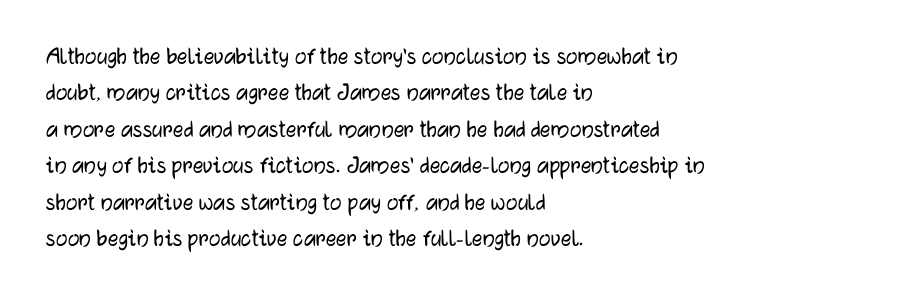
The image shows 26 px text type, upright; set left-aligned, normal line spacing (1.4x), normal letter spacing, not underlined.
